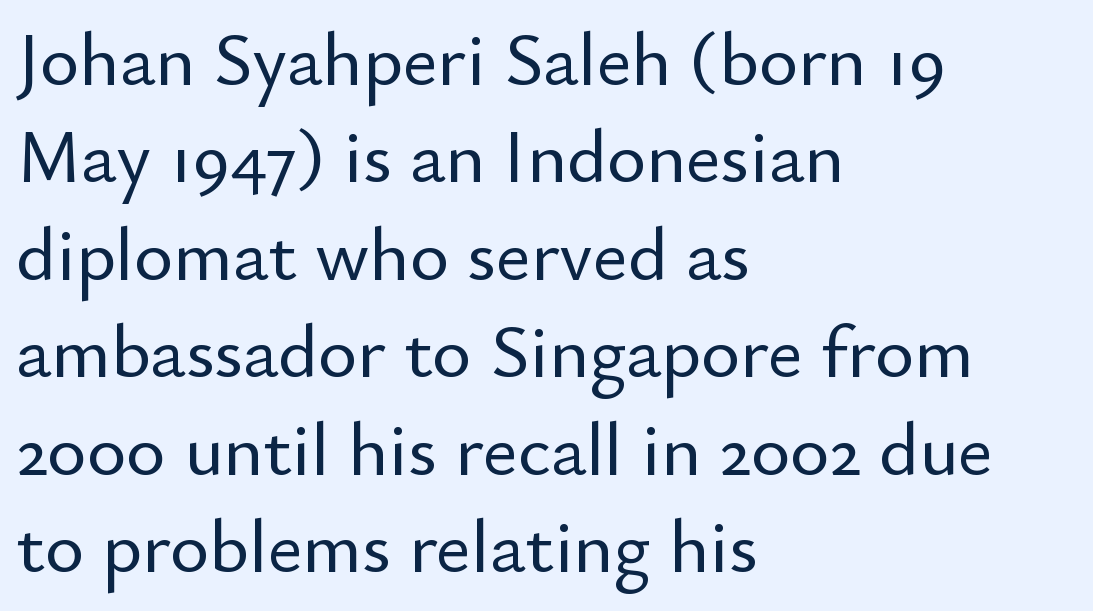
{"serif": "no", "italic": "no", "width": "normal", "stroke_contrast": "low", "x_height": "small", "monospaced": "no", "underline": "no", "align": "left", "line_spacing": "normal", "line_spacing_ratio": 1.3, "letter_spacing": "normal", "letter_spacing_em": 0.0, "glyph_px": 75}
